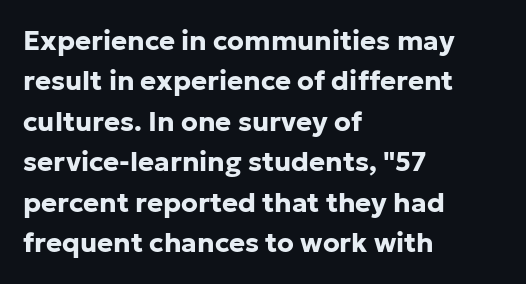
Look at the tracking — it's just the regular setting, nothing added. A classic flush-left, rag-right setting is used for this passage. Lines of text with bare space underneath. The font's upright variant was chosen for this text.
